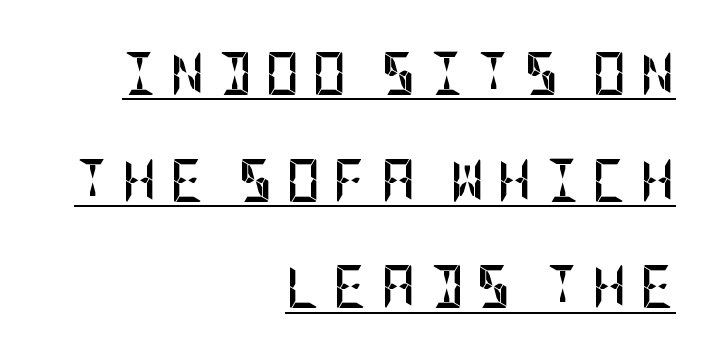
The image shows 43 px semibold, condensed sans-serif type, upright; set right-aligned, loose line spacing (2.48x), unusually wide letter spacing (+0.29 em), underlined; low stroke contrast and a large x-height.
